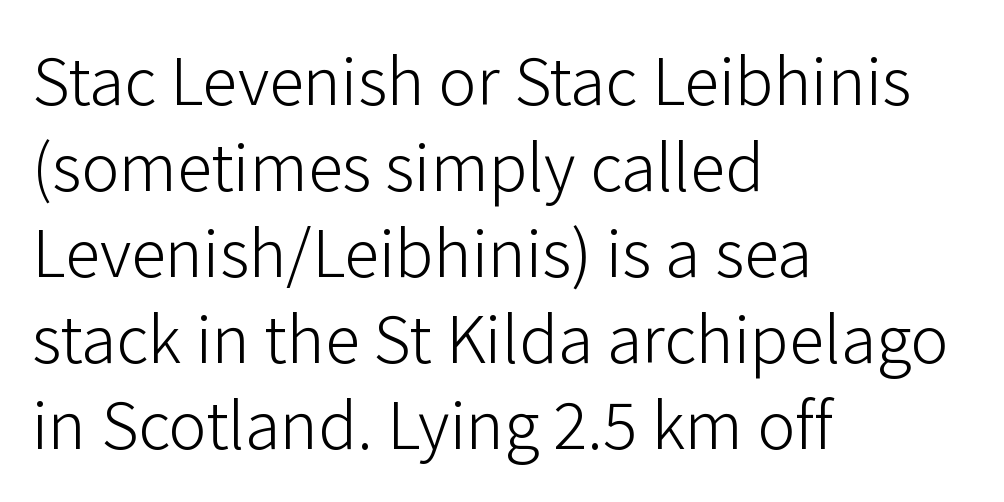
The image shows 71 px light sans-serif type, upright; set left-aligned, line spacing 1.21x, normal letter spacing, not underlined; low stroke contrast and a medium x-height.
